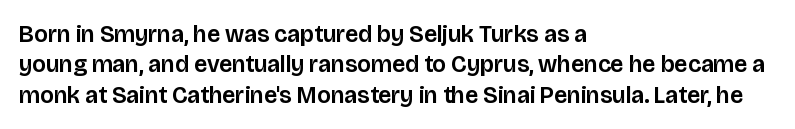
Unmarked baselines from the first word to the last. Short and long lines alike share a common starting point at left. The horizontal fit of the characters is conventional and even. Leading matches the norm, producing a regular column. In terms of posture, this sample is upright.
